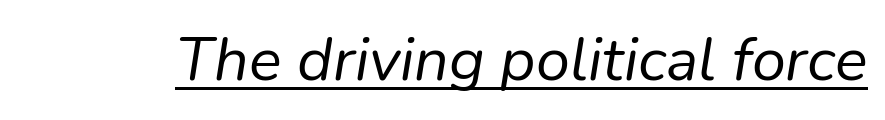
Q: Is the text bold? A: No.
Q: Is the text italic (slanted)? A: Yes, it leans right by about 9 degrees.
Q: Is the text underlined? A: Yes.
Q: Is the spacing between letters normal or unusually wide? A: Normal.
Q: Width (condensed, normal, or wide)? A: Normal.
Q: Stroke contrast? A: Low.
Q: x-height? A: Medium.
Q: Monospaced? A: No.
